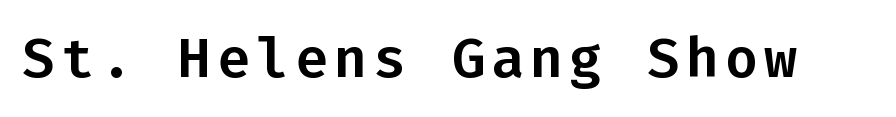
Q: Is the text italic (slanted)? A: No, it is upright.
Q: Is the typeface a serif or a sans-serif typeface? A: Sans-serif.
Q: Is the text underlined? A: No.
Q: Width (condensed, normal, or wide)? A: Normal.
Q: Stroke contrast? A: Low.
Q: x-height? A: Medium.
Q: Monospaced? A: Yes.
